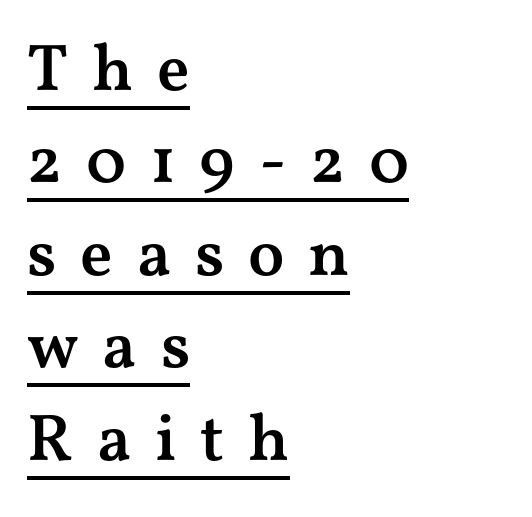
Q: Is the text bold? A: Semi-bold.
Q: Is the text italic (slanted)? A: No, it is upright.
Q: Is the typeface a serif or a sans-serif typeface? A: Serif.
Q: Is the text underlined? A: Yes.
Q: How is the paragraph aligned? A: Left-aligned.
Q: Is the spacing between letters normal or unusually wide? A: Unusually wide.
Q: Is the spacing between lines tight, normal or loose? A: Normal.
Q: Width (condensed, normal, or wide)? A: Wide.
Q: Stroke contrast? A: Medium.
Q: x-height? A: Medium.
Q: Monospaced? A: No.
